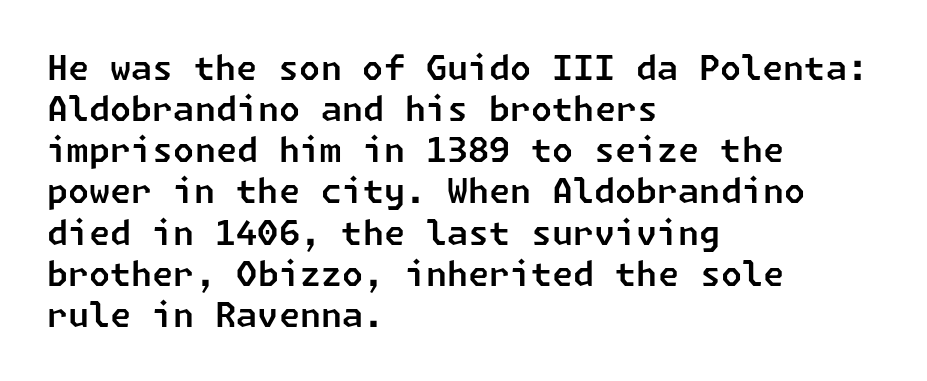
The image shows 34 px sans-serif type; set left-aligned, line spacing 1.21x, normal letter spacing, not underlined; low stroke contrast and a medium x-height.
